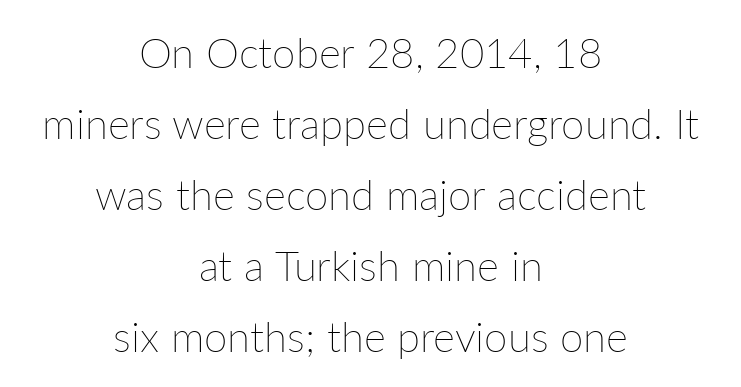
Each word holds together tightly as a unit, with standard inter-letter gaps. The specimen reads as upright at a glance. Each letter keeps its own natural width here, so spacing adapts to shape. A clean baseline with only descenders dipping below it. Which margin do the lines hug? Neither — every line sits in the middle.
